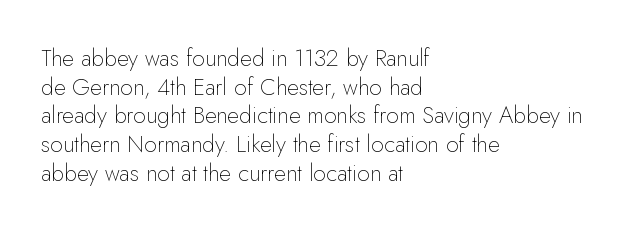
{"italic": "no", "bold": "no", "underline": "no", "align": "left", "line_spacing": "normal", "line_spacing_ratio": 1.25, "letter_spacing": "normal", "letter_spacing_em": 0.0, "glyph_px": 23}
